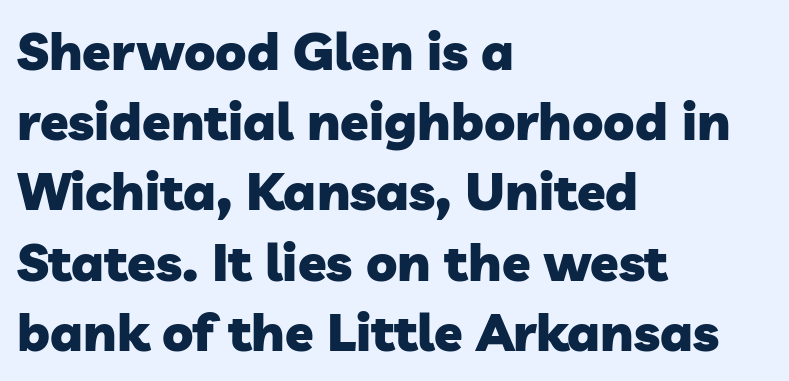
Q: Is the text bold? A: Yes.
Q: Is the typeface a serif or a sans-serif typeface? A: Sans-serif.
Q: Is the text underlined? A: No.
Q: How is the paragraph aligned? A: Left-aligned.
Q: Is the spacing between letters normal or unusually wide? A: Normal.
Q: Is the spacing between lines tight, normal or loose? A: Normal.
Q: Width (condensed, normal, or wide)? A: Normal.
Q: Stroke contrast? A: Low.
Q: x-height? A: Medium.
Q: Monospaced? A: No.
